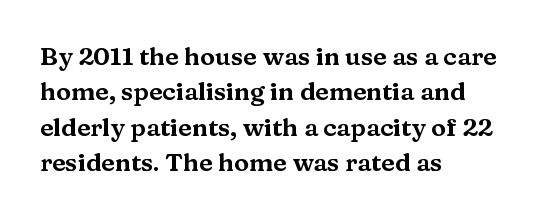
The line texture is even and compact thanks to regular tracking. Glance below the letters and you will spot only blank space. It's the straight-up-and-down kind of type. Each line starts at the same left margin while the right side varies. Reading down the column, the eye jumps a familiar distance to each next line.
